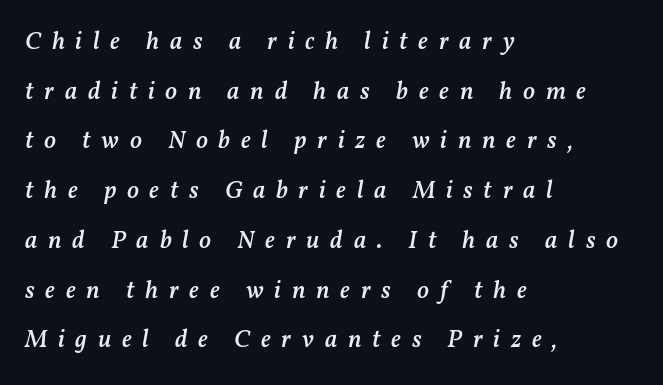
Descenders hang freely into open space. Every letter is mildly thick-stroked: semibold rather than bold. Does the copy run flush right? No — it runs flush left. There is plenty of visible air inserted between adjacent glyphs. Italic? Definitely — the glyphs are oblique. The vertical gap from one line to the next is large.
